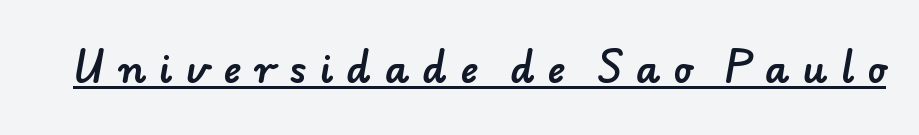
The image shows 38 px sans-serif type; set unusually wide letter spacing (+0.34 em), underlined; low stroke contrast and a small x-height.
